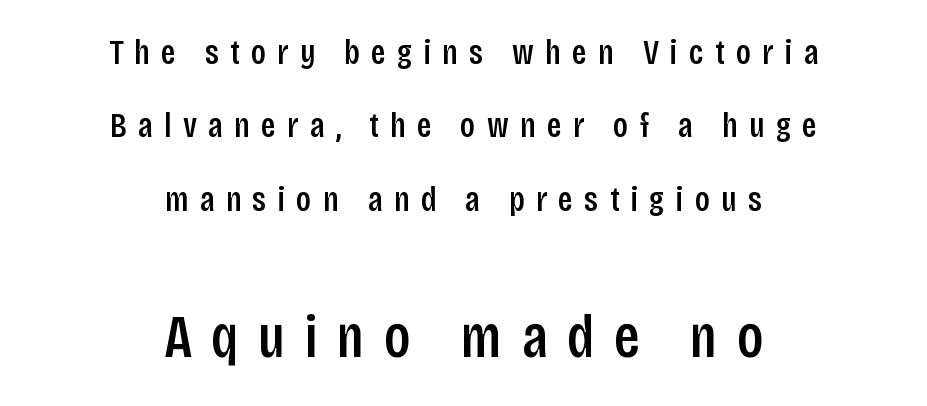
Q: Is the text bold? A: Semi-bold.
Q: Is the text italic (slanted)? A: No, it is upright.
Q: Is the typeface a serif or a sans-serif typeface? A: Sans-serif.
Q: Is the text underlined? A: No.
Q: How is the paragraph aligned? A: Centered.
Q: Is the spacing between letters normal or unusually wide? A: Unusually wide.
Q: Is the spacing between lines tight, normal or loose? A: Loose.
Q: Which block of text is set in a larger size, the first (top) or the second (bottom)? A: The second (bottom) one.
Q: Width (condensed, normal, or wide)? A: Condensed.
Q: Stroke contrast? A: Low.
Q: x-height? A: Large.
Q: Monospaced? A: No.
